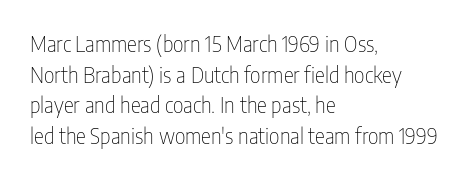
The image shows 21 px text type, upright; set left-aligned, normal line spacing (1.46x), normal letter spacing, not underlined.
